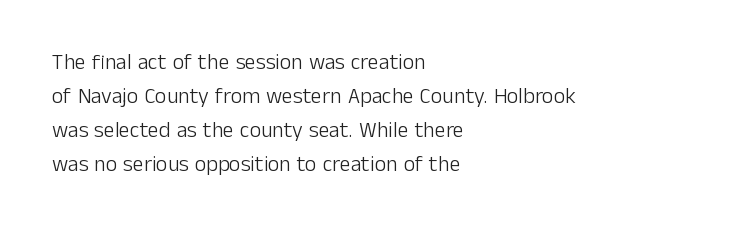
{"italic": "no", "bold": "no", "underline": "no", "align": "left", "line_spacing": "normal", "line_spacing_ratio": 1.55, "letter_spacing": "normal", "letter_spacing_em": 0.0, "glyph_px": 22}
